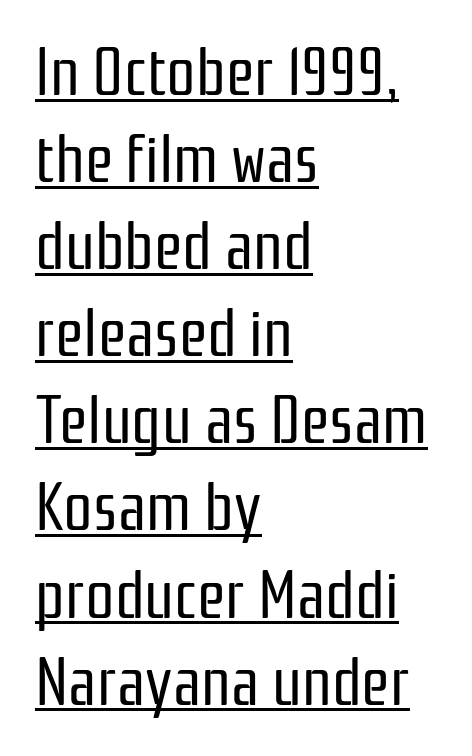
The image shows 65 px regular-weight, condensed sans-serif type, upright; set left-aligned, normal line spacing (1.34x), normal letter spacing, underlined; low stroke contrast and a medium x-height.
